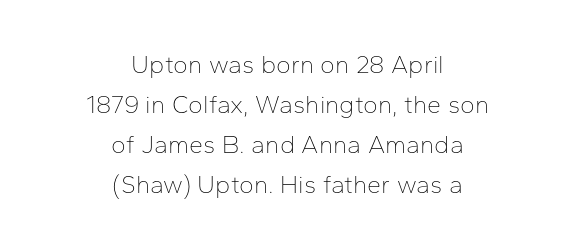
{"italic": "no", "bold": "no", "underline": "no", "align": "center", "line_spacing": "normal", "line_spacing_ratio": 1.6, "letter_spacing": "normal", "letter_spacing_em": 0.0, "glyph_px": 25}
